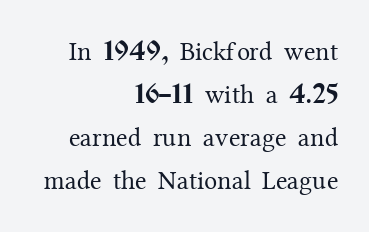
{"italic": "no", "bold": "no", "underline": "no", "align": "right", "line_spacing": "normal", "line_spacing_ratio": 1.65, "letter_spacing": "normal", "letter_spacing_em": 0.0, "glyph_px": 26}
